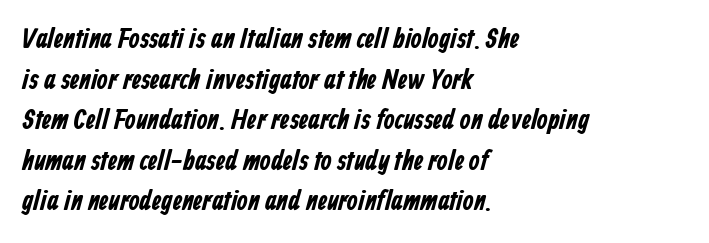
{"serif": "no", "bold": "yes", "weight": "bold", "width": "condensed", "stroke_contrast": "low", "x_height": "medium", "monospaced": "no", "underline": "no", "align": "left", "line_spacing": "normal", "line_spacing_ratio": 1.45, "letter_spacing": "normal", "letter_spacing_em": 0.0, "glyph_px": 28}
